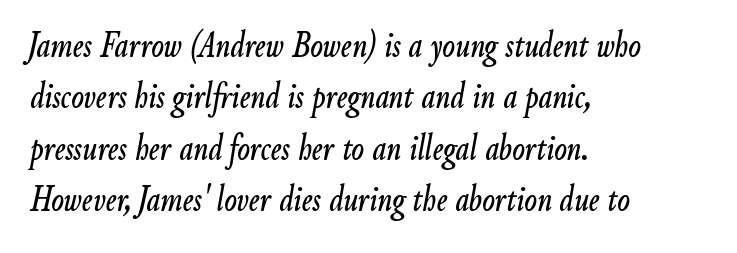
The image shows 37 px condensed type, italic (leaning right); set left-aligned, normal line spacing (1.39x), normal letter spacing, not underlined; low stroke contrast and a small x-height.
